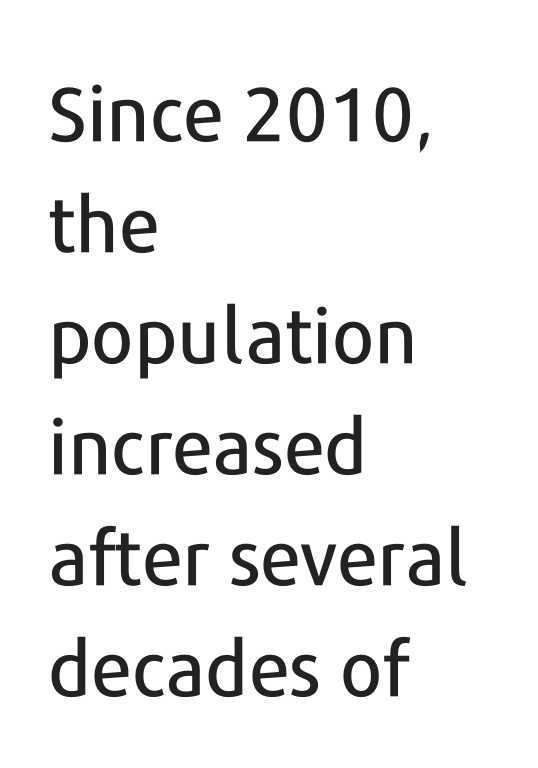
{"serif": "no", "italic": "no", "width": "normal", "stroke_contrast": "low", "x_height": "medium", "monospaced": "no", "underline": "no", "align": "left", "line_spacing": "normal", "line_spacing_ratio": 1.46, "letter_spacing": "normal", "letter_spacing_em": 0.0, "glyph_px": 76}
